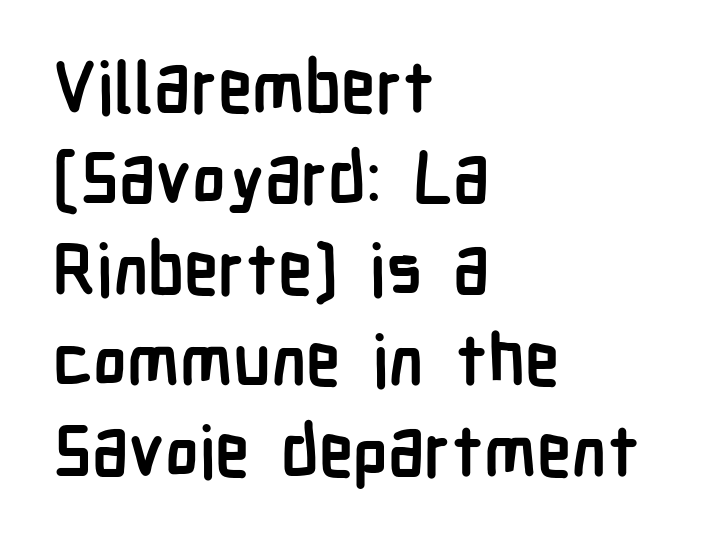
The image shows 70 px semibold, condensed sans-serif type, upright; set left-aligned, normal line spacing (1.3x), normal letter spacing, not underlined; low stroke contrast and a medium x-height.
